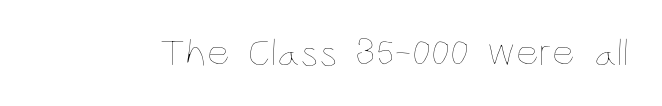
The space beneath each line is pristine and unruled. Observe the ordinary spacing: letters are neighbours, not strangers. These lines are rendered in a variable-pitch font. A typesetter would mark this as roman, not italic. Weight: in the light-to-regular range.
